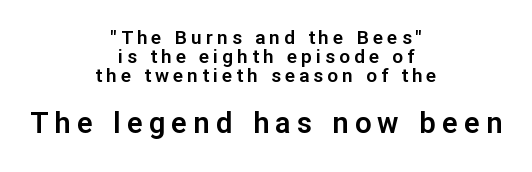
Q: Is the text italic (slanted)? A: No, it is upright.
Q: Is the typeface a serif or a sans-serif typeface? A: Sans-serif.
Q: Is the text underlined? A: No.
Q: How is the paragraph aligned? A: Centered.
Q: Is the spacing between letters normal or unusually wide? A: Unusually wide.
Q: Is the spacing between lines tight, normal or loose? A: Tight.
Q: Which block of text is set in a larger size, the first (top) or the second (bottom)? A: The second (bottom) one.
Q: Width (condensed, normal, or wide)? A: Normal.
Q: Stroke contrast? A: Low.
Q: x-height? A: Medium.
Q: Monospaced? A: No.
